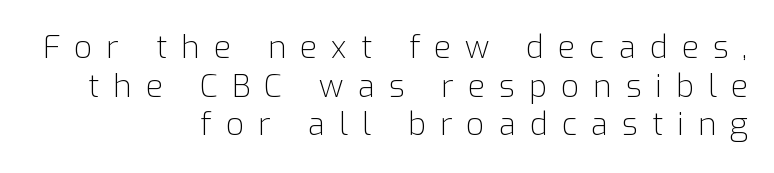
Q: Is the text bold? A: No.
Q: Is the text italic (slanted)? A: No, it is upright.
Q: Is the typeface a serif or a sans-serif typeface? A: Sans-serif.
Q: Is the text underlined? A: No.
Q: How is the paragraph aligned? A: Right-aligned.
Q: Is the spacing between letters normal or unusually wide? A: Unusually wide.
Q: Is the spacing between lines tight, normal or loose? A: Normal.
Q: Width (condensed, normal, or wide)? A: Normal.
Q: Stroke contrast? A: Low.
Q: x-height? A: Medium.
Q: Monospaced? A: No.
